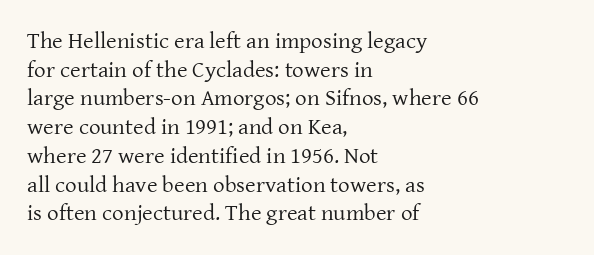
{"italic": "no", "bold": "no", "underline": "no", "align": "left", "line_spacing": "normal", "line_spacing_ratio": 1.25, "letter_spacing": "normal", "letter_spacing_em": 0.0, "glyph_px": 23}
